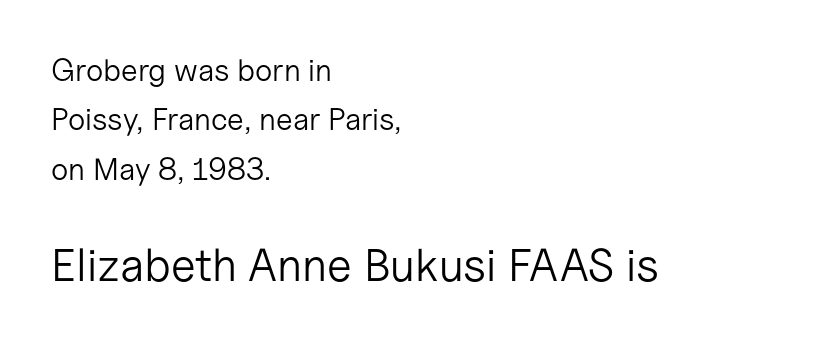
The type sits square on the baseline with zero lean. Underlining? Definitely not there. The typeface chosen for these lines omits serifs. The lower block of text is set noticeably larger than the block above it.
